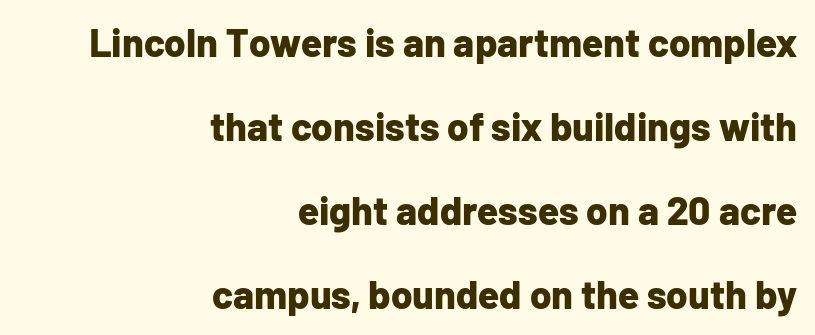
Upright lettering throughout. The space between consecutive lines is lavish. Does extra space separate the letters? No, they use regular spacing. This is heavy type, rendered in bold. Line endings align vertically; line beginnings do not.
